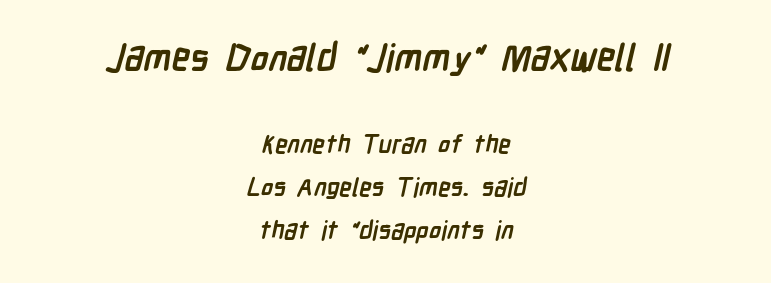
{"serif": "no", "bold": "yes", "weight": "semibold", "width": "condensed", "stroke_contrast": "low", "x_height": "medium", "monospaced": "no", "underline": "no", "align": "center", "line_spacing_ratio": 1.72, "letter_spacing": "normal", "letter_spacing_em": 0.0, "larger_block": "first", "size_ratio": 1.48, "glyph_px": 37}
